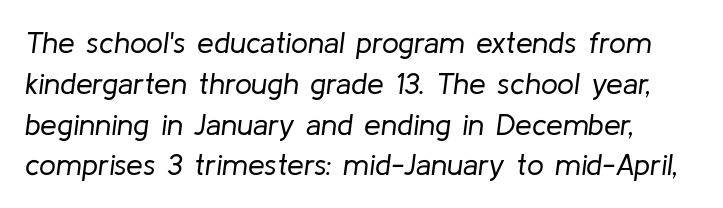
Q: Is the text bold? A: No.
Q: Is the text italic (slanted)? A: Yes, it leans right by about 8 degrees.
Q: Is the text underlined? A: No.
Q: Is the spacing between letters normal or unusually wide? A: Normal.
Q: Is the spacing between lines tight, normal or loose? A: Normal.
Q: Width (condensed, normal, or wide)? A: Normal.
Q: Stroke contrast? A: Low.
Q: x-height? A: Medium.
Q: Monospaced? A: No.
